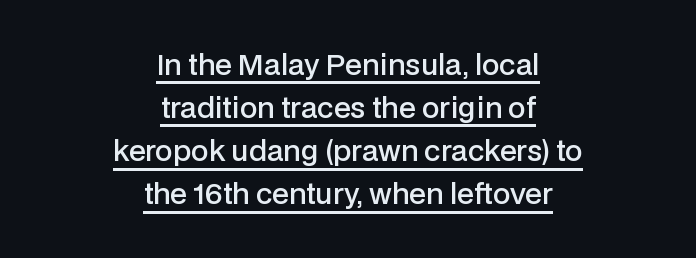
The lines are quadded center. How would I describe the line gaps? Plain and ordinary. Posture: straight, roman, zero tilt. Nothing unusual about the tracking: characters are spaced as the font intends. Here the designer chose a conventional face with non-uniform glyph widths. What decoration does the sample have? An underline.
